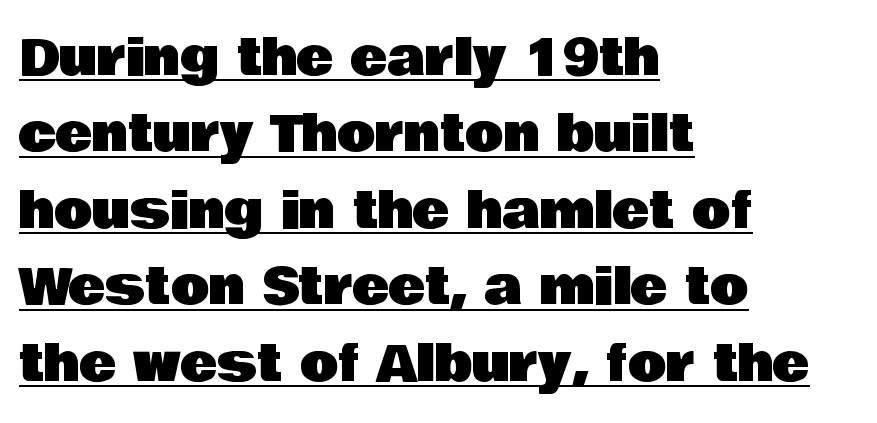
These lines stack with their left ends in a neat column. The line texture is even and compact thanks to regular tracking. Posture: straight, roman, zero tilt. The passage shown is typed in a proportional face where columns would drift. Honestly, the row spacing looks completely unremarkable. Serifs: no, the terminals of the letterforms are clean.
